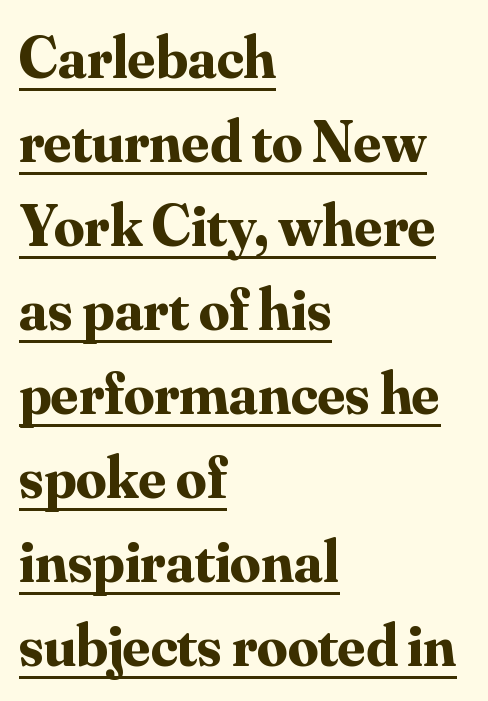
The image shows 60 px bold serif type, upright; set left-aligned, normal line spacing (1.4x), normal letter spacing, underlined; medium stroke contrast and a small x-height.
